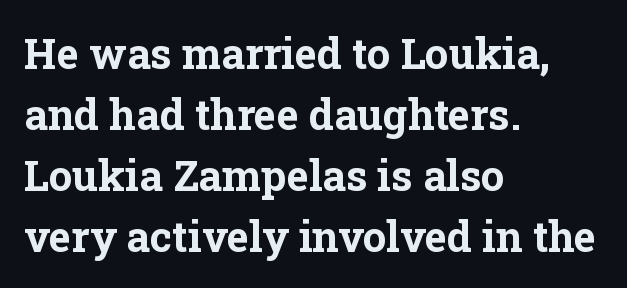
The image shows 42 px bold serif type, upright; set left-aligned, normal line spacing (1.45x), normal letter spacing, not underlined; low stroke contrast and a medium x-height.
